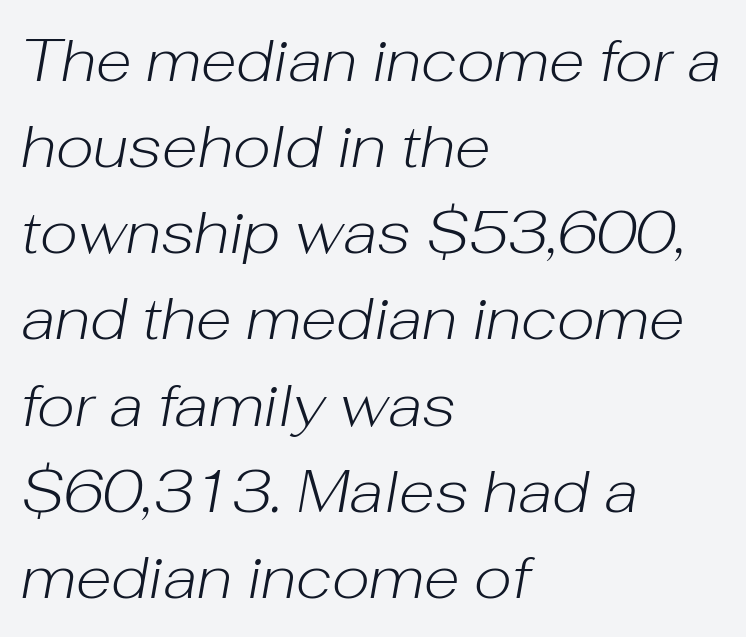
The image shows 59 px light type, italic (leaning right); set left-aligned, normal line spacing (1.46x), normal letter spacing, not underlined; low stroke contrast and a medium x-height.
